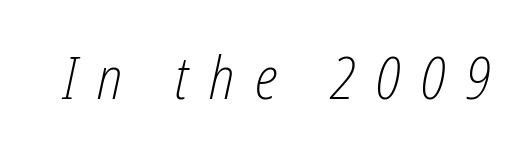
{"italic": "yes", "lean": "right", "slant_degrees": 12, "bold": "no", "weight": "light", "width": "condensed", "stroke_contrast": "low", "x_height": "medium", "monospaced": "no", "underline": "no", "letter_spacing": "wide", "letter_spacing_em": 0.35, "glyph_px": 59}
